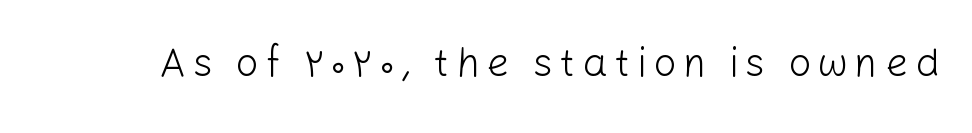
{"serif": "no", "italic": "no", "bold": "no", "weight": "light", "width": "normal", "stroke_contrast": "low", "x_height": "medium", "monospaced": "no", "underline": "no", "glyph_px": 40}
